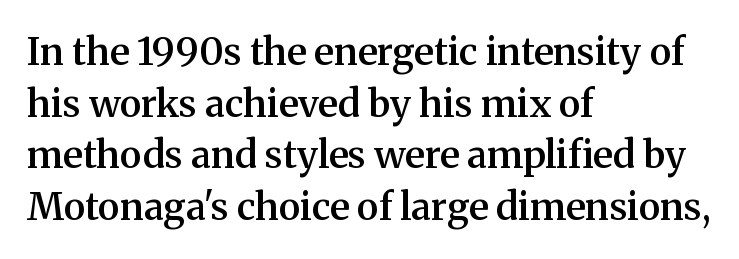
Q: Is the text bold? A: Semi-bold.
Q: Is the text italic (slanted)? A: No, it is upright.
Q: Is the typeface a serif or a sans-serif typeface? A: Serif.
Q: Is the text underlined? A: No.
Q: How is the paragraph aligned? A: Left-aligned.
Q: Is the spacing between letters normal or unusually wide? A: Normal.
Q: Is the spacing between lines tight, normal or loose? A: Normal.
Q: Width (condensed, normal, or wide)? A: Normal.
Q: Stroke contrast? A: Medium.
Q: x-height? A: Medium.
Q: Monospaced? A: No.
